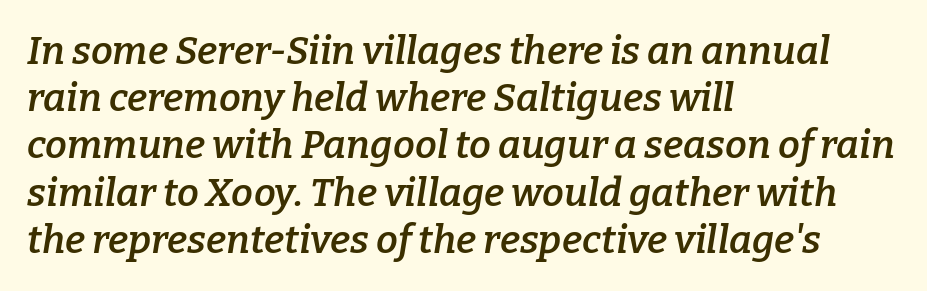
{"serif": "yes", "italic": "yes", "lean": "right", "slant_degrees": 9, "bold": "semi", "weight": "semibold", "width": "normal", "stroke_contrast": "low", "x_height": "medium", "monospaced": "no", "underline": "no", "align": "left", "line_spacing_ratio": 1.21, "letter_spacing": "normal", "letter_spacing_em": 0.0, "glyph_px": 39}
